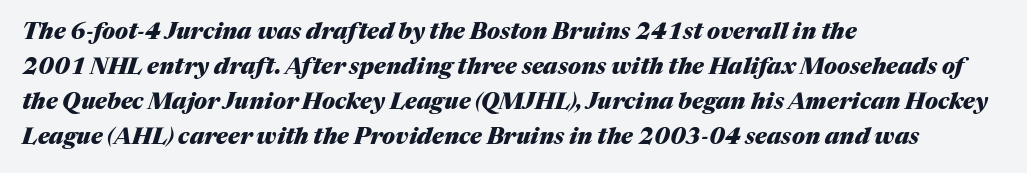
{"italic": "yes", "lean": "right", "slant_degrees": 17, "bold": "yes", "underline": "no", "align": "left", "line_spacing": "normal", "line_spacing_ratio": 1.52, "letter_spacing": "normal", "letter_spacing_em": 0.0, "glyph_px": 23}
